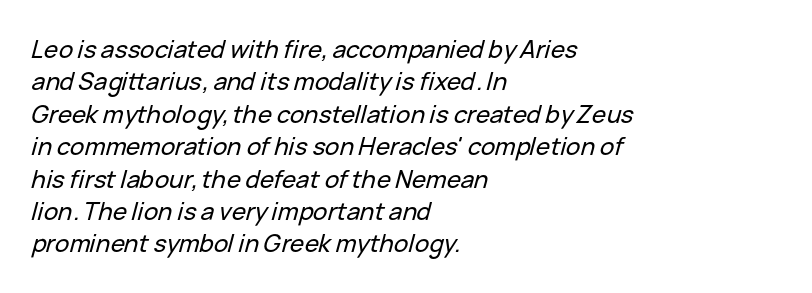
The image shows 24 px text type, italic (leaning right); set left-aligned, normal line spacing (1.35x), normal letter spacing, not underlined.
